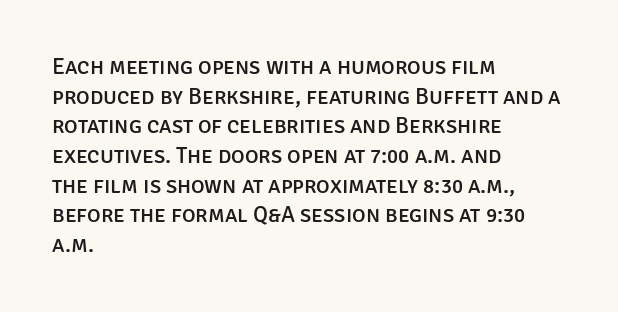
The image shows 23 px text type, upright; set left-aligned, normal line spacing (1.29x), normal letter spacing, not underlined.
